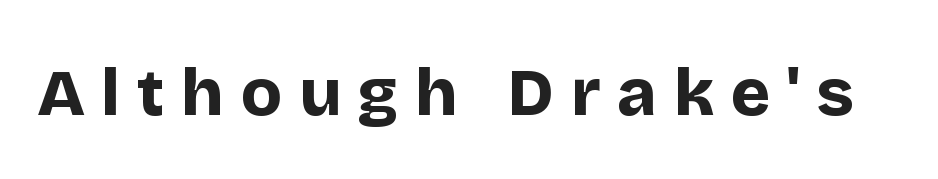
{"serif": "no", "italic": "no", "bold": "yes", "weight": "bold", "width": "normal", "stroke_contrast": "low", "x_height": "large", "monospaced": "no", "underline": "no", "letter_spacing": "wide", "letter_spacing_em": 0.25, "glyph_px": 67}
